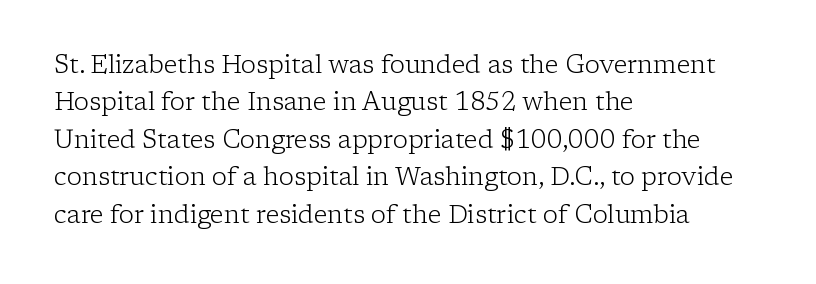
The image shows 25 px text type, upright; set left-aligned, normal line spacing (1.5x), normal letter spacing, not underlined.
